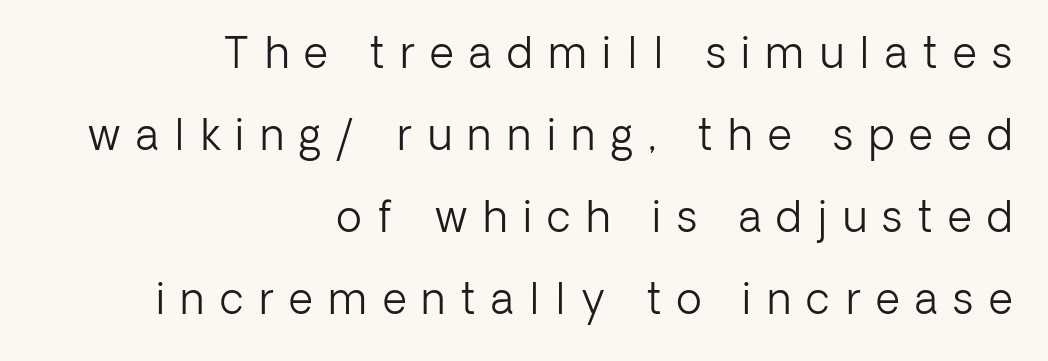
{"serif": "no", "italic": "no", "bold": "no", "weight": "light", "width": "normal", "stroke_contrast": "low", "x_height": "medium", "monospaced": "no", "underline": "no", "align": "right", "line_spacing": "loose", "line_spacing_ratio": 1.95, "letter_spacing": "wide", "letter_spacing_em": 0.37, "glyph_px": 42}
